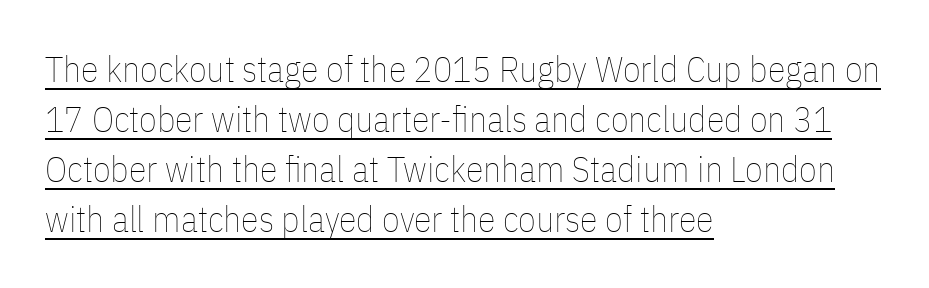
The image shows 36 px thin, condensed type, upright; set left-aligned, normal line spacing (1.39x), normal letter spacing, underlined; low stroke contrast and a medium x-height.
